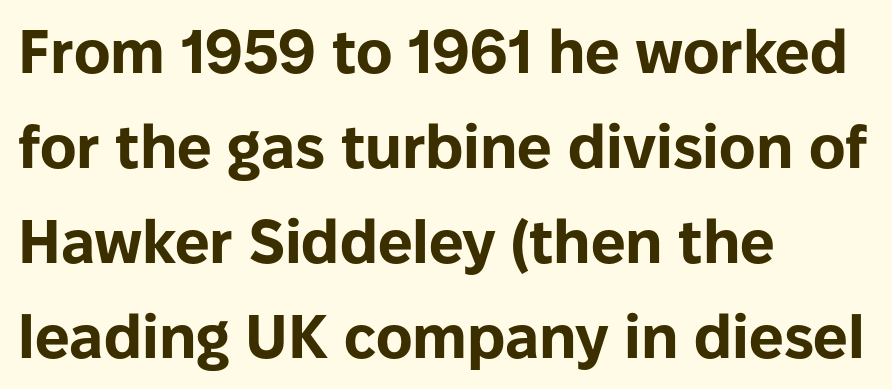
The image shows 61 px bold sans-serif type, upright; set left-aligned, normal line spacing (1.56x), normal letter spacing, not underlined; low stroke contrast and a medium x-height.
